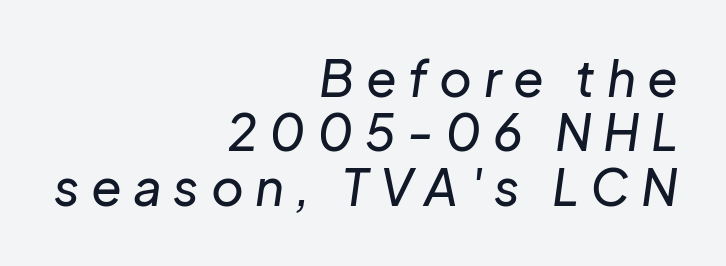
Q: Is the text italic (slanted)? A: Yes, it leans right by about 8 degrees.
Q: Is the text underlined? A: No.
Q: How is the paragraph aligned? A: Right-aligned.
Q: Is the spacing between letters normal or unusually wide? A: Unusually wide.
Q: Is the spacing between lines tight, normal or loose? A: Tight.
Q: Width (condensed, normal, or wide)? A: Normal.
Q: Stroke contrast? A: Low.
Q: x-height? A: Medium.
Q: Monospaced? A: No.
